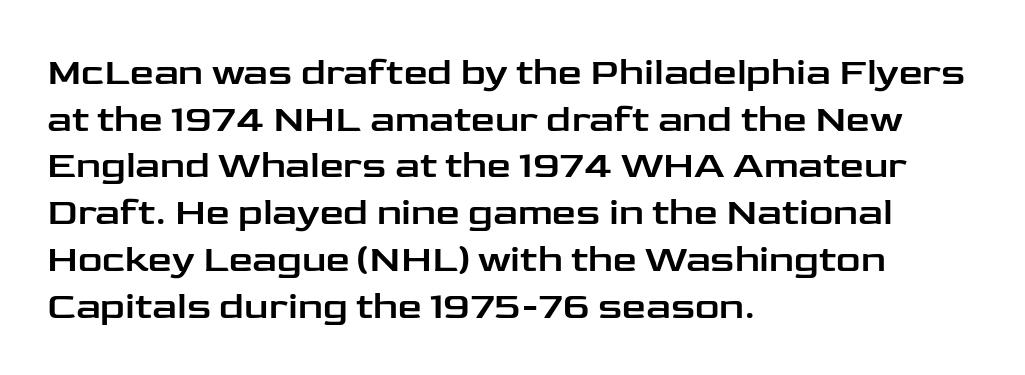
{"serif": "no", "italic": "no", "width": "wide", "stroke_contrast": "low", "x_height": "medium", "monospaced": "no", "underline": "no", "align": "left", "line_spacing_ratio": 1.23, "letter_spacing": "normal", "letter_spacing_em": 0.0, "glyph_px": 38}
